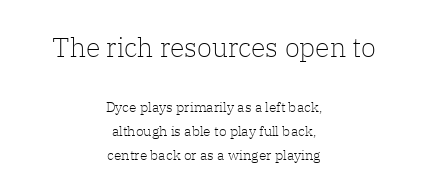
Rendered with straight, roman letterforms. The typeface has the unassuming heft of standard copy or less. The letterforms sit shoulder to shoulder at normal distance. If you squint, the top block still reads clearly — it's the larger of the two.
